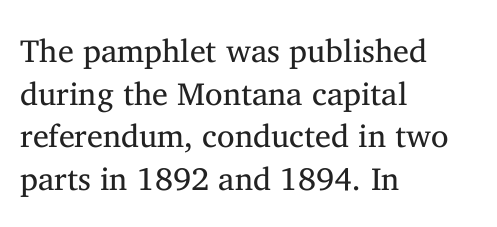
Q: Is the text bold? A: No.
Q: Is the text italic (slanted)? A: No, it is upright.
Q: Is the typeface a serif or a sans-serif typeface? A: Serif.
Q: Is the text underlined? A: No.
Q: How is the paragraph aligned? A: Left-aligned.
Q: Is the spacing between letters normal or unusually wide? A: Normal.
Q: Is the spacing between lines tight, normal or loose? A: Normal.
Q: Width (condensed, normal, or wide)? A: Normal.
Q: Stroke contrast? A: Medium.
Q: x-height? A: Medium.
Q: Monospaced? A: No.
